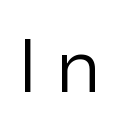
Q: Is the text bold? A: No.
Q: Is the text italic (slanted)? A: No, it is upright.
Q: Is the typeface a serif or a sans-serif typeface? A: Sans-serif.
Q: Is the text underlined? A: No.
Q: Is the spacing between letters normal or unusually wide? A: Unusually wide.
Q: Width (condensed, normal, or wide)? A: Normal.
Q: Stroke contrast? A: Low.
Q: x-height? A: Medium.
Q: Monospaced? A: No.
